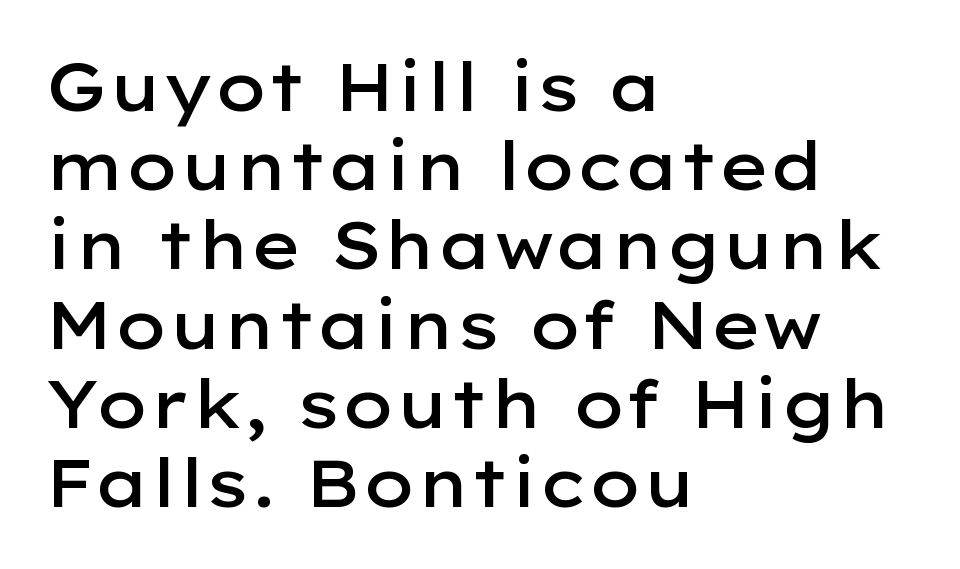
Q: Is the text bold? A: Semi-bold.
Q: Is the text italic (slanted)? A: No, it is upright.
Q: Is the typeface a serif or a sans-serif typeface? A: Sans-serif.
Q: Is the text underlined? A: No.
Q: How is the paragraph aligned? A: Left-aligned.
Q: Is the spacing between letters normal or unusually wide? A: Normal.
Q: Width (condensed, normal, or wide)? A: Wide.
Q: Stroke contrast? A: Low.
Q: x-height? A: Medium.
Q: Monospaced? A: No.
